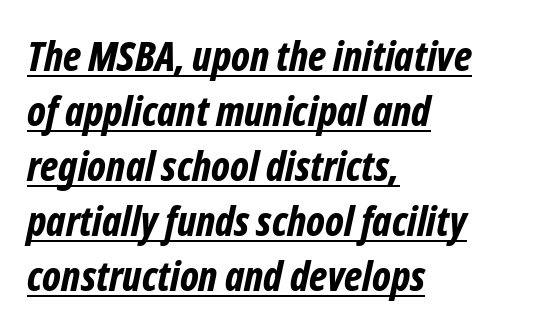
A student would call this left alignment; a typographer would say flush left, rag right. The text carries the slant typical of an italic or oblique font. The rendering uses a moderate line-height, typical for paragraphs. This rendering features underlined lettering. Is the letter spacing exaggerated? No — it looks like the ordinary default. On the weight axis this lands at bold, roughly 700.
